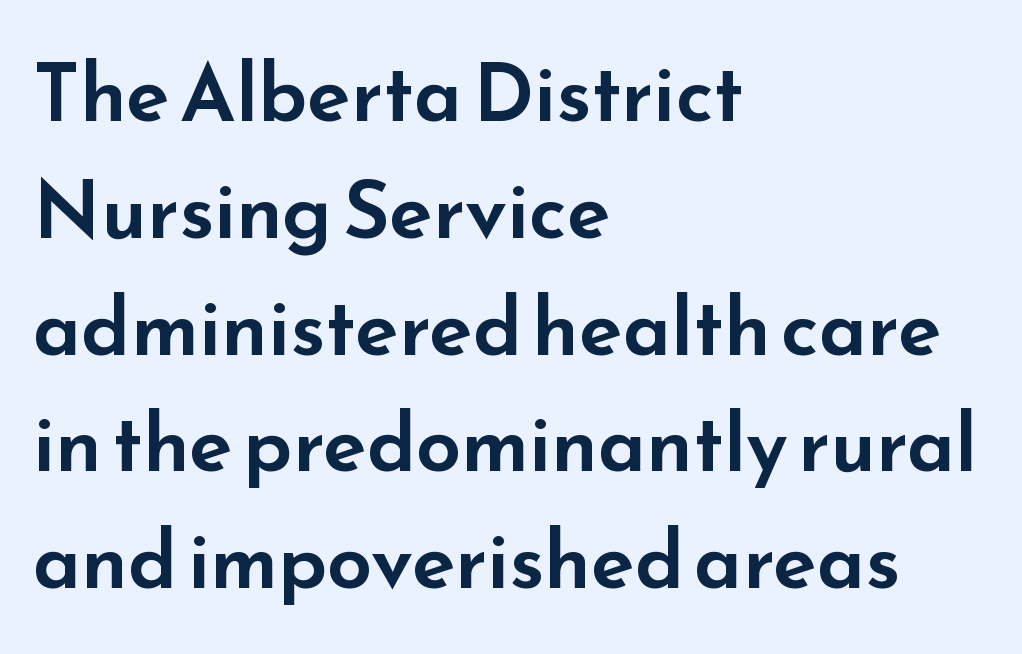
Q: Is the text italic (slanted)? A: No, it is upright.
Q: Is the typeface a serif or a sans-serif typeface? A: Sans-serif.
Q: Is the text underlined? A: No.
Q: How is the paragraph aligned? A: Left-aligned.
Q: Is the spacing between letters normal or unusually wide? A: Normal.
Q: Is the spacing between lines tight, normal or loose? A: Normal.
Q: Width (condensed, normal, or wide)? A: Wide.
Q: Stroke contrast? A: Low.
Q: x-height? A: Small.
Q: Monospaced? A: No.
